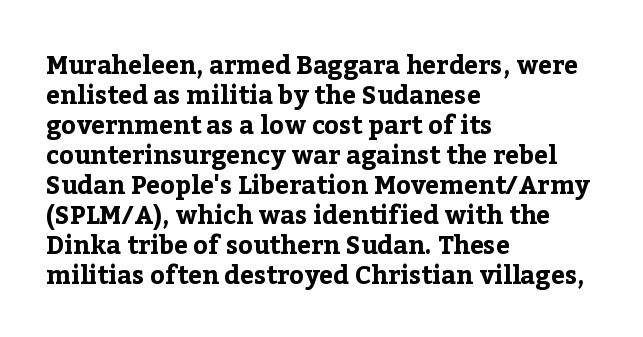
The image shows 25 px bold type, upright; set left-aligned, line spacing 1.2x, normal letter spacing, not underlined.
